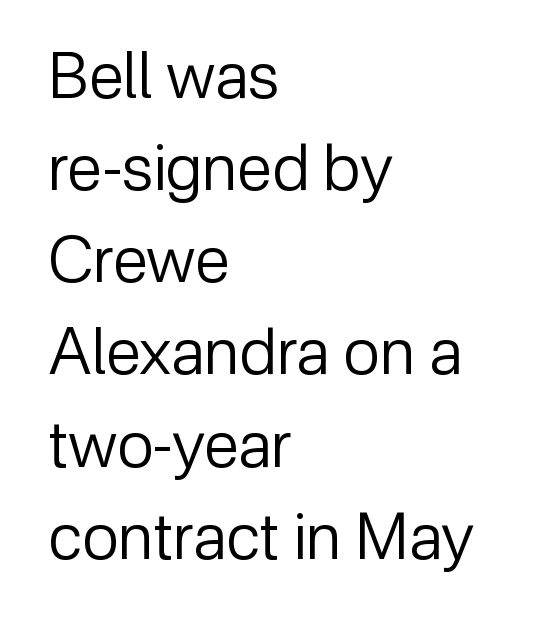
Q: Is the text bold? A: No.
Q: Is the text italic (slanted)? A: No, it is upright.
Q: Is the typeface a serif or a sans-serif typeface? A: Sans-serif.
Q: Is the text underlined? A: No.
Q: How is the paragraph aligned? A: Left-aligned.
Q: Is the spacing between letters normal or unusually wide? A: Normal.
Q: Is the spacing between lines tight, normal or loose? A: Normal.
Q: Width (condensed, normal, or wide)? A: Normal.
Q: Stroke contrast? A: Low.
Q: x-height? A: Medium.
Q: Monospaced? A: No.
